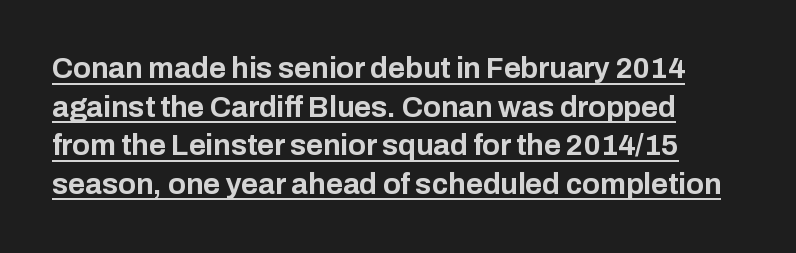
{"serif": "no", "italic": "no", "bold": "yes", "weight": "bold", "width": "normal", "stroke_contrast": "low", "x_height": "medium", "monospaced": "no", "underline": "yes", "line_spacing": "normal", "line_spacing_ratio": 1.33, "letter_spacing": "normal", "letter_spacing_em": 0.0, "glyph_px": 29}
